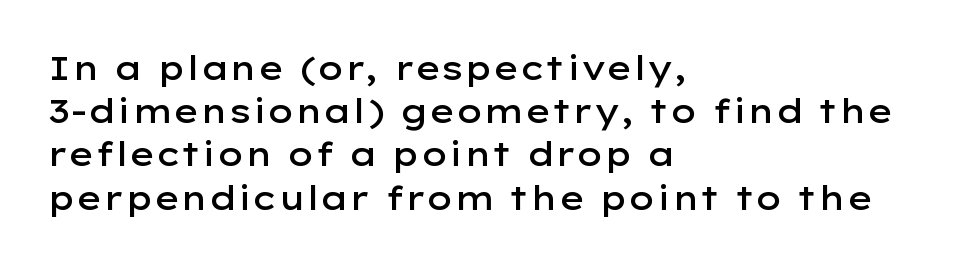
The rendering uses natural spacing where letterforms have individual widths. The letters carry no serifs — their stems end cleanly without finishing strokes. The block of text has a typical density, with ordinary space between rows. Typesetter's note: demi weight, one step under bold. Tall strokes in this sample are plumb rather than angled.
